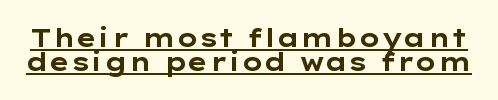
Nobody touched the tracking dial on this one. It's the straight-up-and-down kind of type. The rendering uses the underline text-decoration. Honestly, the rows look squashed on top of each other. In terms of weight, the rendering is a true, heavy bold.
